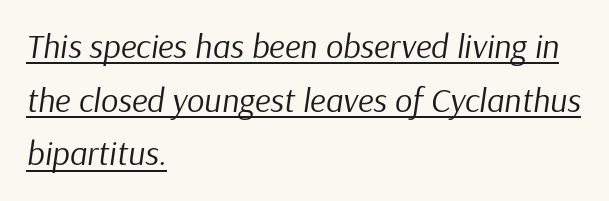
The image shows 34 px regular-weight type, italic (leaning right); set left-aligned, normal line spacing (1.58x), normal letter spacing, underlined; low stroke contrast and a medium x-height.
